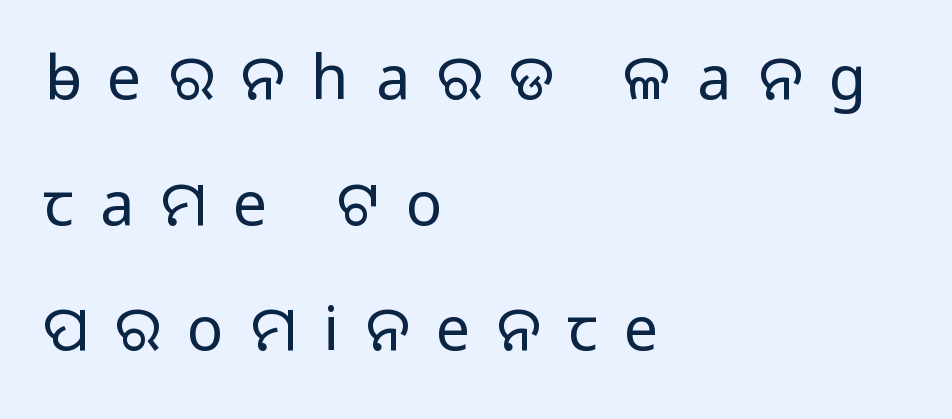
Q: Is the text bold? A: No.
Q: Is the text italic (slanted)? A: No, it is upright.
Q: Is the typeface a serif or a sans-serif typeface? A: Sans-serif.
Q: Is the text underlined? A: No.
Q: How is the paragraph aligned? A: Left-aligned.
Q: Is the spacing between letters normal or unusually wide? A: Unusually wide.
Q: Is the spacing between lines tight, normal or loose? A: Loose.
Q: Width (condensed, normal, or wide)? A: Normal.
Q: Stroke contrast? A: Low.
Q: x-height? A: Medium.
Q: Monospaced? A: No.
